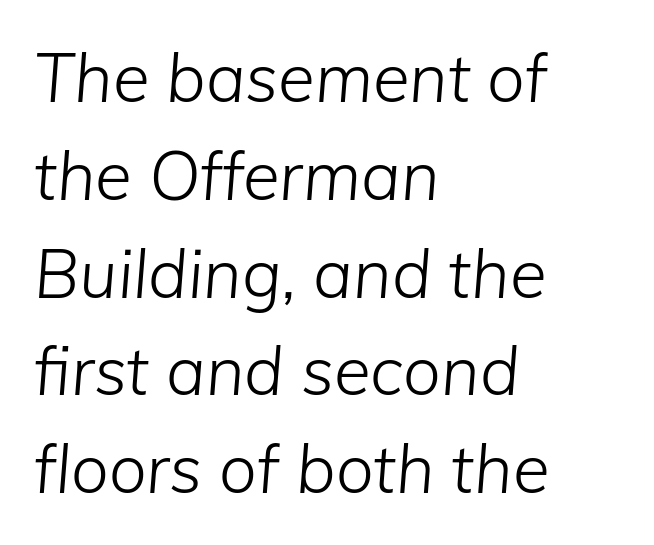
{"italic": "yes", "lean": "right", "slant_degrees": 5, "bold": "no", "weight": "light", "width": "normal", "stroke_contrast": "low", "x_height": "medium", "monospaced": "no", "underline": "no", "align": "left", "line_spacing": "normal", "line_spacing_ratio": 1.46, "letter_spacing": "normal", "letter_spacing_em": 0.0, "glyph_px": 67}
